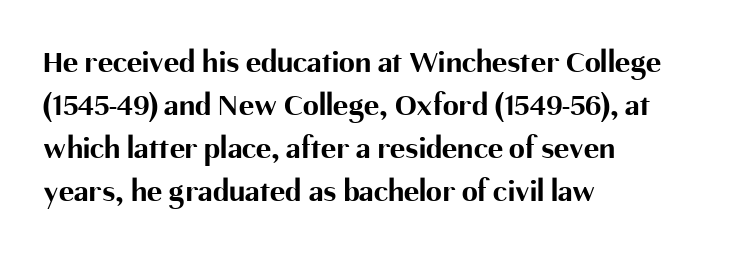
The image shows 32 px bold sans-serif type, upright; set left-aligned, normal line spacing (1.34x), normal letter spacing, not underlined; medium stroke contrast and a medium x-height.
